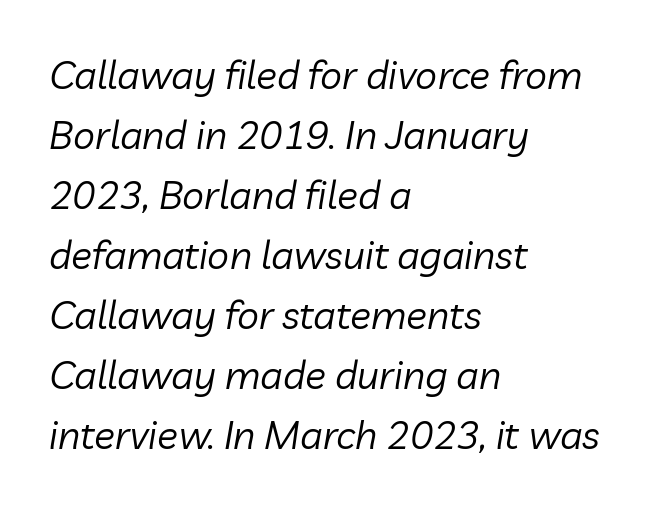
Q: Is the text bold? A: No.
Q: Is the text italic (slanted)? A: Yes, it leans right by about 10 degrees.
Q: Is the text underlined? A: No.
Q: How is the paragraph aligned? A: Left-aligned.
Q: Is the spacing between letters normal or unusually wide? A: Normal.
Q: Is the spacing between lines tight, normal or loose? A: Normal.
Q: Width (condensed, normal, or wide)? A: Normal.
Q: Stroke contrast? A: Low.
Q: x-height? A: Medium.
Q: Monospaced? A: No.
